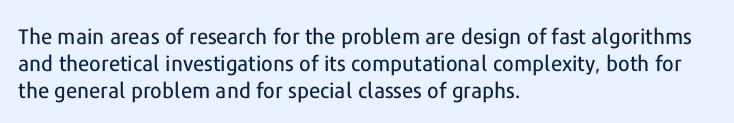
{"italic": "no", "underline": "no", "align": "left", "line_spacing": "normal", "line_spacing_ratio": 1.28, "letter_spacing": "normal", "letter_spacing_em": 0.0, "glyph_px": 21}
